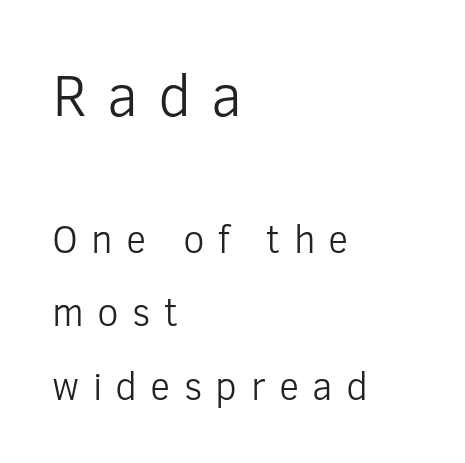
Q: Is the text bold? A: No.
Q: Is the text italic (slanted)? A: No, it is upright.
Q: Is the typeface a serif or a sans-serif typeface? A: Sans-serif.
Q: Is the text underlined? A: No.
Q: How is the paragraph aligned? A: Left-aligned.
Q: Is the spacing between letters normal or unusually wide? A: Unusually wide.
Q: Which block of text is set in a larger size, the first (top) or the second (bottom)? A: The first (top) one.
Q: Width (condensed, normal, or wide)? A: Normal.
Q: Stroke contrast? A: Low.
Q: x-height? A: Medium.
Q: Monospaced? A: No.
